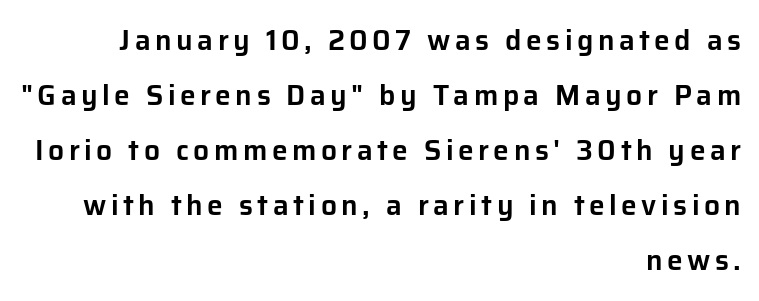
{"serif": "no", "italic": "no", "width": "normal", "stroke_contrast": "low", "x_height": "medium", "monospaced": "no", "underline": "no", "align": "right", "line_spacing": "loose", "line_spacing_ratio": 1.96, "glyph_px": 28}
